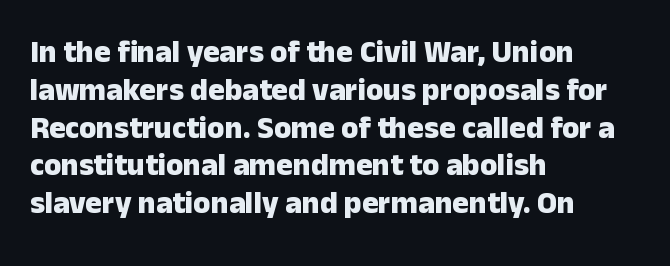
Varying glyph widths throughout — classic text-font behaviour. The passage shown is emphatically bold. The gap between lines stays unmarked. This sample is left-justified, so line endings fall wherever the words run out. No feet cap the strokes, marking this as sans-serif type.
